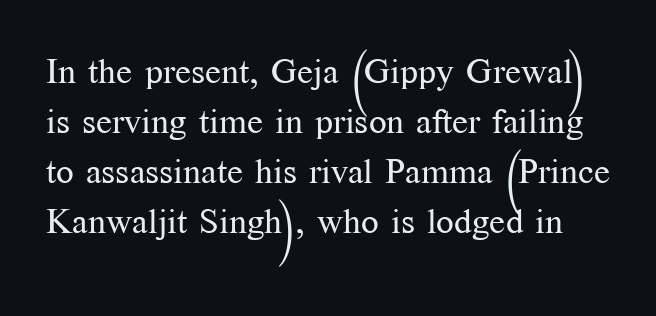
Q: Is the text bold? A: No.
Q: Is the text italic (slanted)? A: No, it is upright.
Q: Is the typeface a serif or a sans-serif typeface? A: Serif.
Q: Is the text underlined? A: No.
Q: Is the spacing between letters normal or unusually wide? A: Normal.
Q: Is the spacing between lines tight, normal or loose? A: Normal.
Q: Width (condensed, normal, or wide)? A: Normal.
Q: Stroke contrast? A: Medium.
Q: x-height? A: Medium.
Q: Monospaced? A: No.
